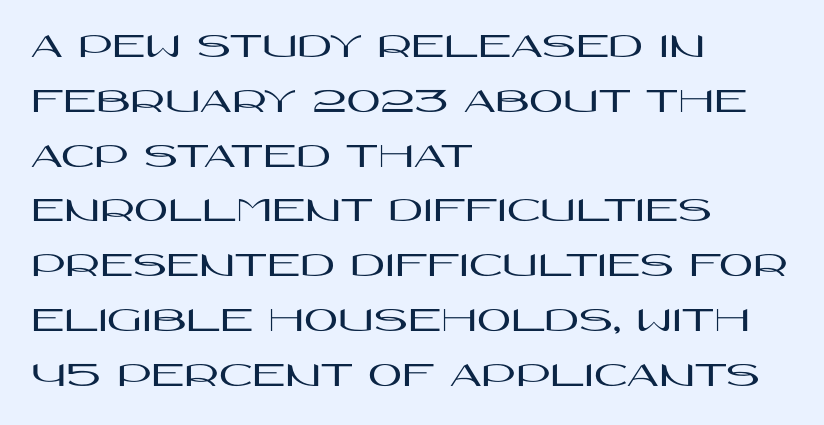
Does the copy run flush right? No — it runs flush left. This is sans-serif lettering, the kind often seen on screens and signage. Think of a printed novel: that variable character pitch is what you see here. There is no visible air inserted between adjacent glyphs. How would I describe the line gaps? Plain and ordinary.
